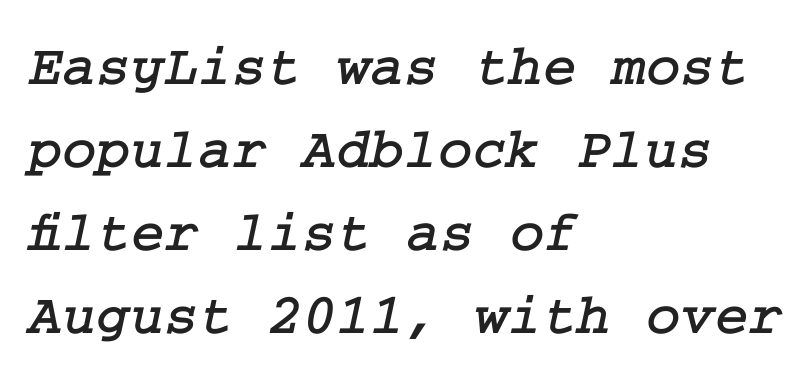
Q: Is the typeface a serif or a sans-serif typeface? A: Serif.
Q: Is the text underlined? A: No.
Q: How is the paragraph aligned? A: Left-aligned.
Q: Is the spacing between letters normal or unusually wide? A: Normal.
Q: Is the spacing between lines tight, normal or loose? A: Normal.
Q: Width (condensed, normal, or wide)? A: Normal.
Q: Stroke contrast? A: Low.
Q: x-height? A: Medium.
